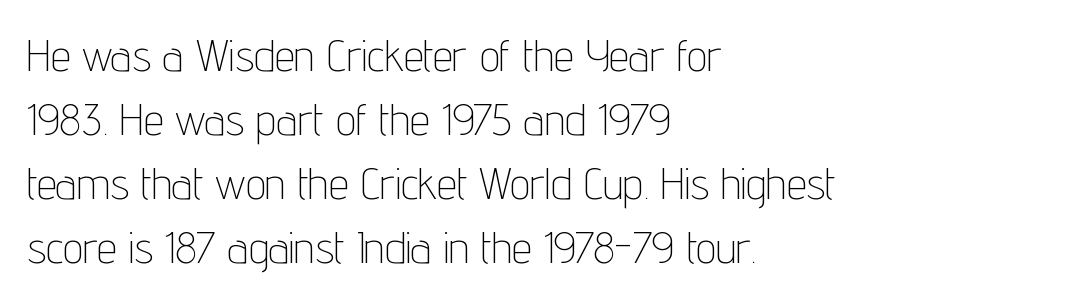
Q: Is the text bold? A: No.
Q: Is the text italic (slanted)? A: No, it is upright.
Q: Is the typeface a serif or a sans-serif typeface? A: Sans-serif.
Q: Is the text underlined? A: No.
Q: How is the paragraph aligned? A: Left-aligned.
Q: Is the spacing between letters normal or unusually wide? A: Normal.
Q: Is the spacing between lines tight, normal or loose? A: Normal.
Q: Width (condensed, normal, or wide)? A: Condensed.
Q: Stroke contrast? A: Low.
Q: x-height? A: Medium.
Q: Monospaced? A: No.
